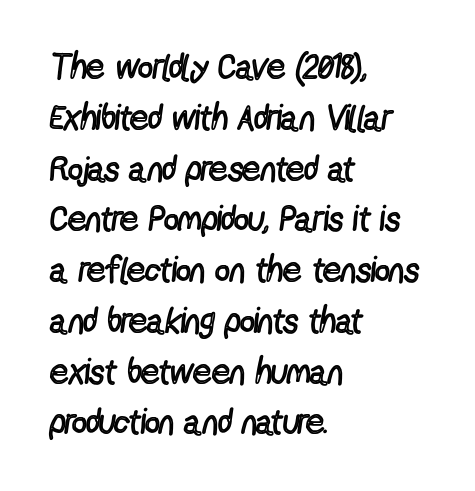
The image shows 36 px regular-weight, condensed sans-serif type; set left-aligned, normal line spacing (1.41x), normal letter spacing, not underlined; a medium x-height.
